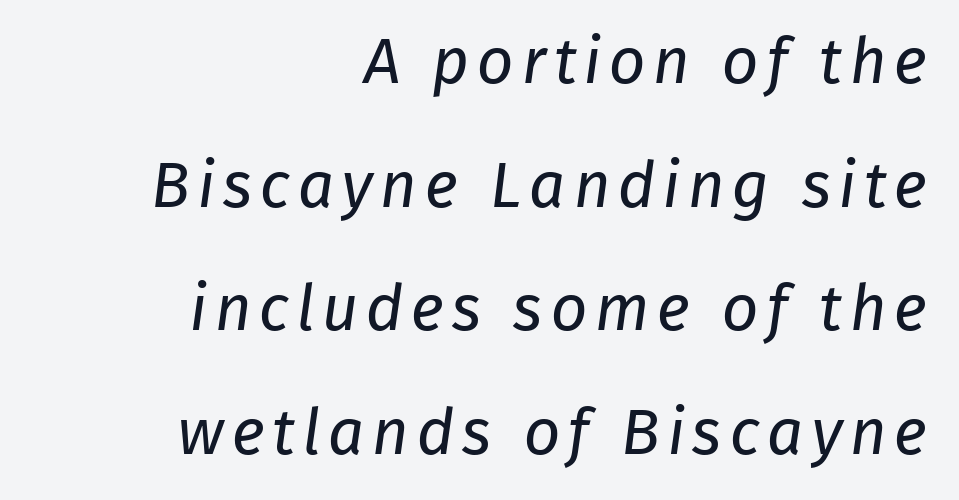
{"serif": "no", "bold": "no", "weight": "regular", "width": "normal", "stroke_contrast": "low", "x_height": "medium", "monospaced": "no", "underline": "no", "align": "right", "line_spacing": "loose", "line_spacing_ratio": 1.93, "glyph_px": 64}
